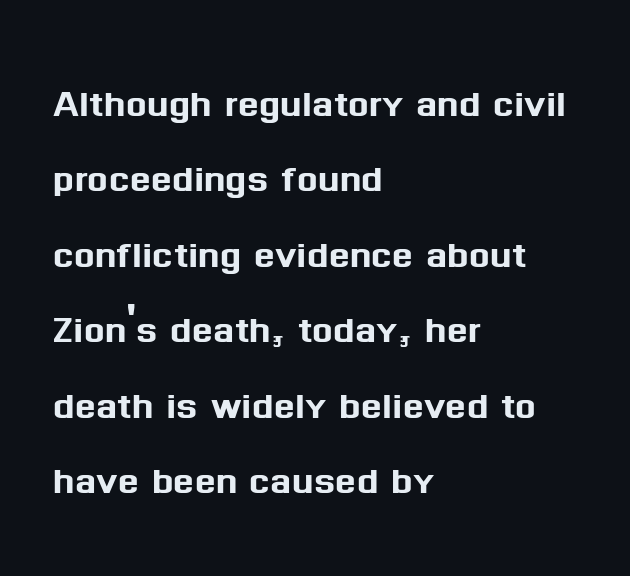
The string is rendered with underlining switched off. Note the varied advance widths — an 'i' is clearly narrower than an 'm'. Caption: multi-line text, flush left, ragged right. This is roman type, the default non-slanted kind.
